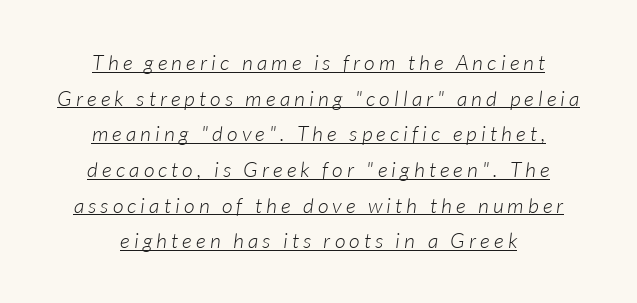
The typeface has the unassuming heft of standard copy or less. The specimen includes a rule beneath the text block's lines. Glyph-to-glyph distance is far greater than everyday printed text. Italic: yes, the glyphs are oblique. Does the leading feel generous? No, just average. Neither beginnings nor endings align; midpoints do.
